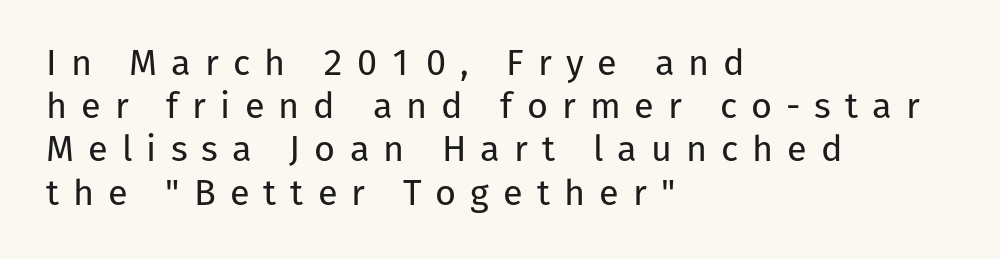
{"serif": "no", "italic": "no", "bold": "no", "weight": "regular", "width": "normal", "stroke_contrast": "low", "x_height": "medium", "monospaced": "no", "underline": "no", "align": "left", "line_spacing_ratio": 1.2, "letter_spacing": "wide", "letter_spacing_em": 0.39, "glyph_px": 36}
